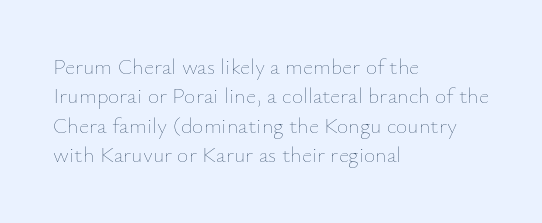
Q: Is the text bold? A: No.
Q: Is the text italic (slanted)? A: No, it is upright.
Q: Is the text underlined? A: No.
Q: How is the paragraph aligned? A: Left-aligned.
Q: Is the spacing between letters normal or unusually wide? A: Normal.
Q: Is the spacing between lines tight, normal or loose? A: Normal.
